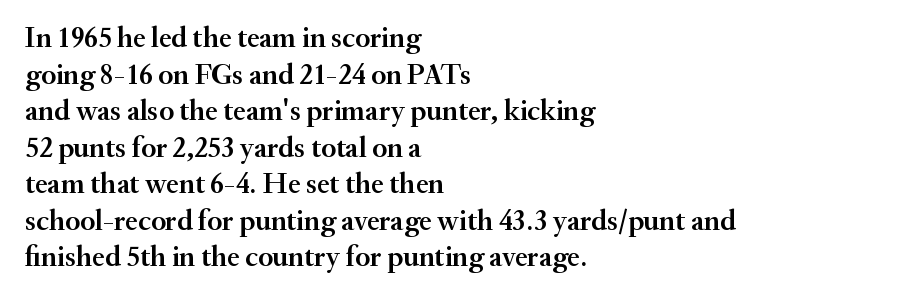
{"serif": "yes", "italic": "no", "bold": "semi", "weight": "semibold", "width": "normal", "stroke_contrast": "medium", "x_height": "small", "monospaced": "no", "underline": "no", "align": "left", "line_spacing": "normal", "line_spacing_ratio": 1.26, "letter_spacing": "normal", "letter_spacing_em": 0.0, "glyph_px": 29}
